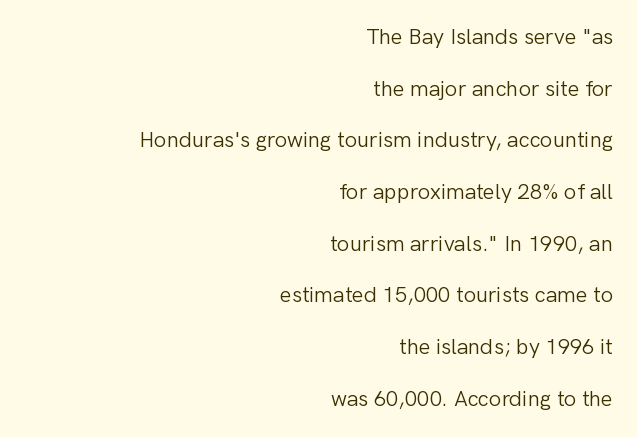
The image shows 22 px text type, upright; set right-aligned, loose line spacing (2.35x), normal letter spacing, not underlined.
